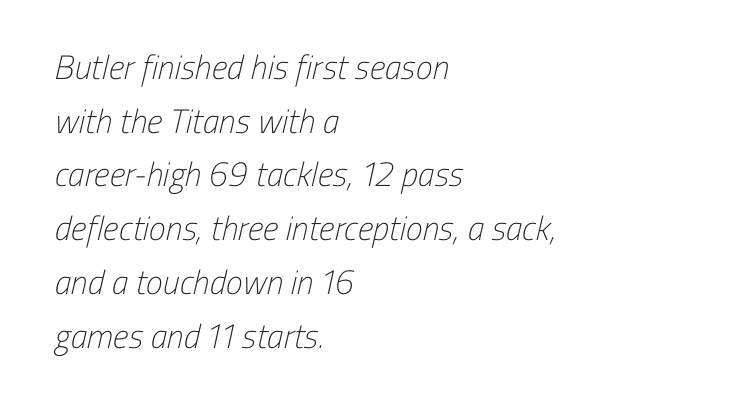
{"serif": "no", "bold": "no", "weight": "light", "width": "condensed", "stroke_contrast": "low", "x_height": "medium", "monospaced": "no", "underline": "no", "align": "left", "line_spacing": "normal", "line_spacing_ratio": 1.58, "letter_spacing": "normal", "letter_spacing_em": 0.0, "glyph_px": 34}
